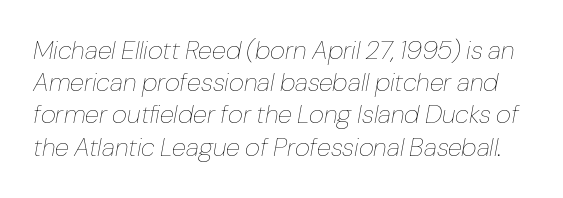
Q: Is the text bold? A: No.
Q: Is the text italic (slanted)? A: Yes, it leans right by about 10 degrees.
Q: Is the text underlined? A: No.
Q: Is the spacing between letters normal or unusually wide? A: Normal.
